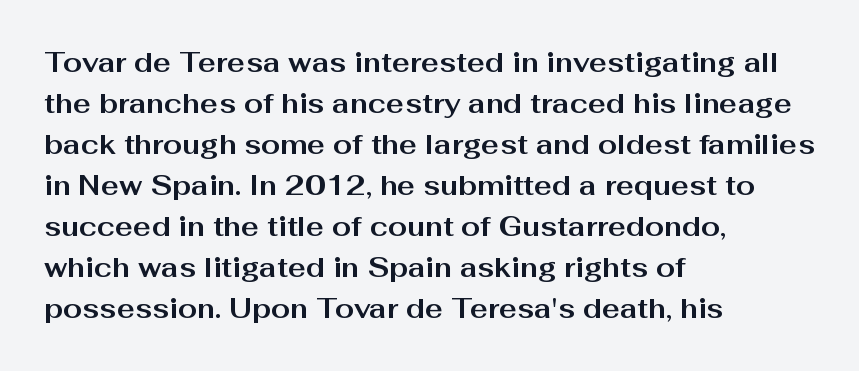
The image shows 27 px bold type, upright; set left-aligned, normal line spacing (1.52x), normal letter spacing, not underlined.
